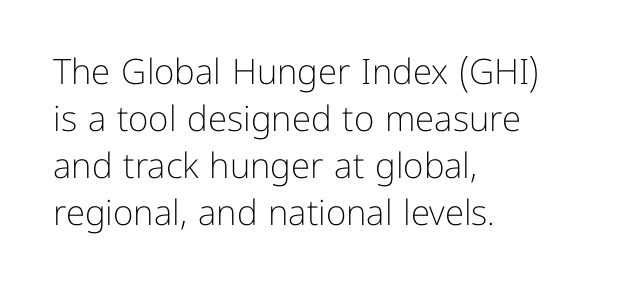
The image shows 35 px light sans-serif type, upright; set left-aligned, normal line spacing (1.34x), normal letter spacing, not underlined; low stroke contrast and a medium x-height.
